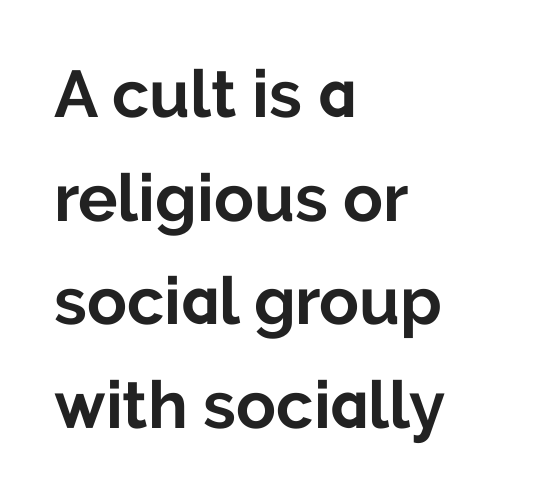
Q: Is the text bold? A: Yes.
Q: Is the text italic (slanted)? A: No, it is upright.
Q: Is the typeface a serif or a sans-serif typeface? A: Sans-serif.
Q: Is the text underlined? A: No.
Q: How is the paragraph aligned? A: Left-aligned.
Q: Is the spacing between letters normal or unusually wide? A: Normal.
Q: Is the spacing between lines tight, normal or loose? A: Normal.
Q: Width (condensed, normal, or wide)? A: Normal.
Q: Stroke contrast? A: Low.
Q: x-height? A: Medium.
Q: Monospaced? A: No.
